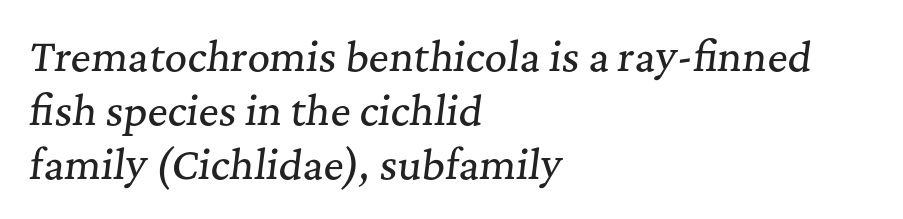
{"serif": "yes", "italic": "yes", "lean": "right", "slant_degrees": 7, "width": "normal", "stroke_contrast": "medium", "x_height": "medium", "monospaced": "no", "underline": "no", "align": "left", "line_spacing": "normal", "line_spacing_ratio": 1.39, "letter_spacing": "normal", "letter_spacing_em": 0.0, "glyph_px": 39}
